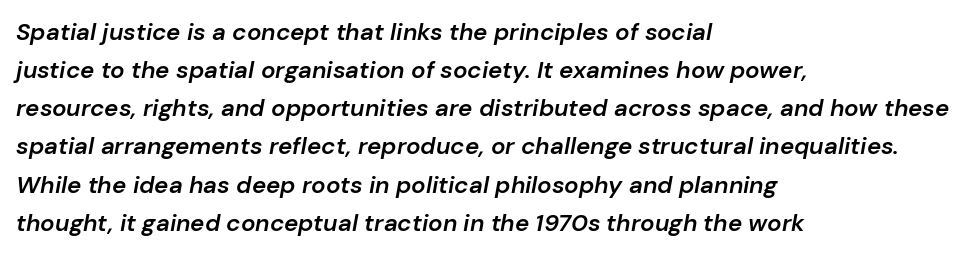
{"italic": "yes", "lean": "right", "slant_degrees": 10, "bold": "semi", "underline": "no", "align": "left", "line_spacing": "normal", "line_spacing_ratio": 1.59, "letter_spacing": "normal", "letter_spacing_em": 0.0, "glyph_px": 24}
